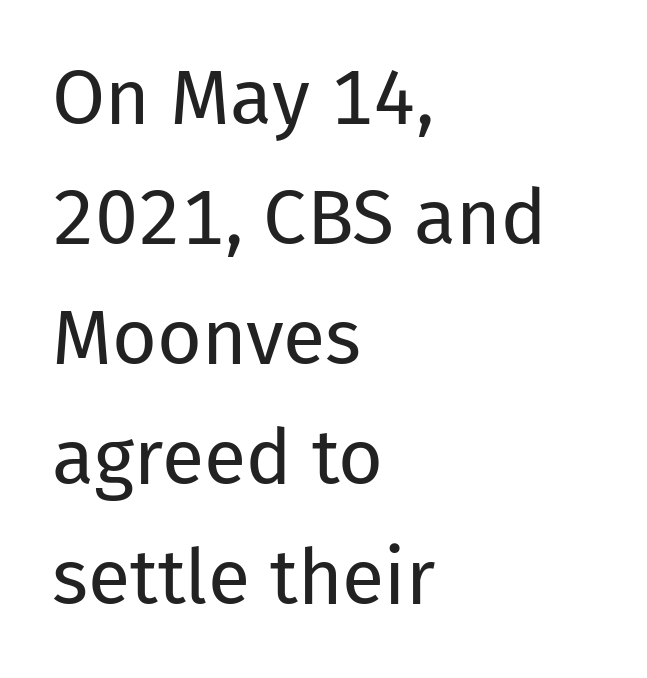
The image shows 77 px regular-weight sans-serif type, upright; set left-aligned, normal line spacing (1.56x), normal letter spacing, not underlined; low stroke contrast and a medium x-height.
